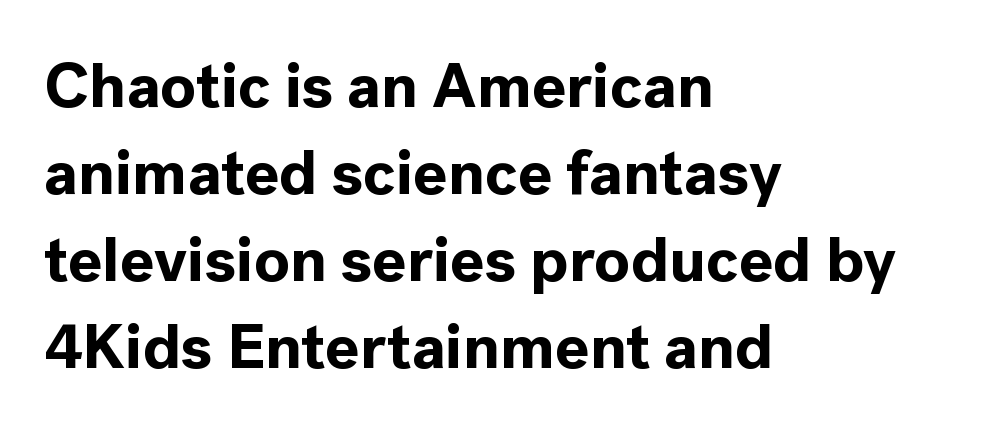
{"serif": "no", "italic": "no", "bold": "yes", "weight": "bold", "width": "normal", "x_height": "medium", "monospaced": "no", "underline": "no", "align": "left", "line_spacing": "normal", "line_spacing_ratio": 1.36, "letter_spacing": "normal", "letter_spacing_em": 0.0, "glyph_px": 64}
